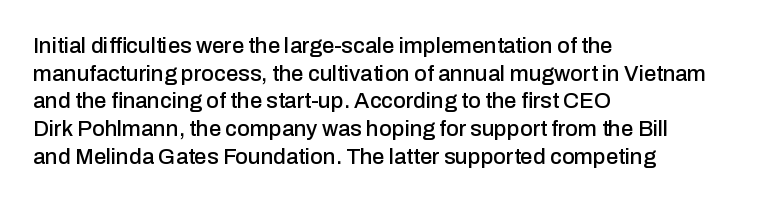
{"italic": "no", "underline": "no", "align": "left", "line_spacing": "normal", "line_spacing_ratio": 1.26, "letter_spacing": "normal", "letter_spacing_em": 0.0, "glyph_px": 22}
